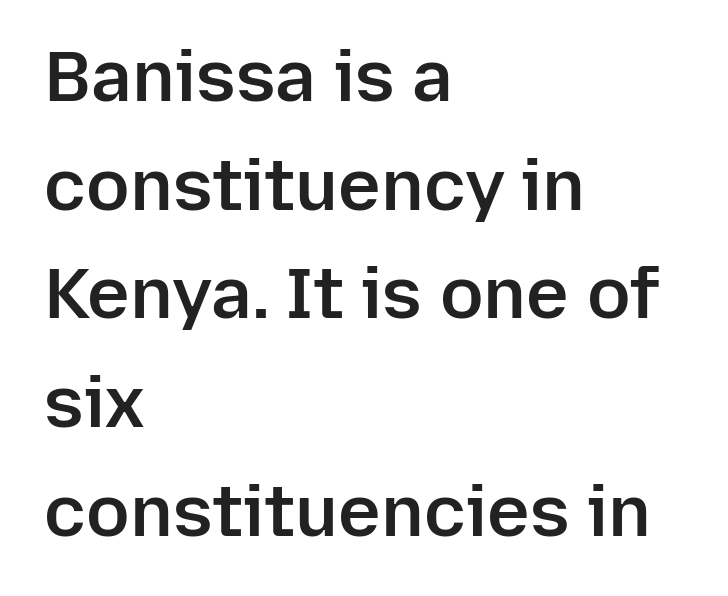
Q: Is the text bold? A: Semi-bold.
Q: Is the text italic (slanted)? A: No, it is upright.
Q: Is the typeface a serif or a sans-serif typeface? A: Sans-serif.
Q: Is the text underlined? A: No.
Q: How is the paragraph aligned? A: Left-aligned.
Q: Is the spacing between letters normal or unusually wide? A: Normal.
Q: Is the spacing between lines tight, normal or loose? A: Normal.
Q: Width (condensed, normal, or wide)? A: Normal.
Q: Stroke contrast? A: Low.
Q: x-height? A: Medium.
Q: Monospaced? A: No.
